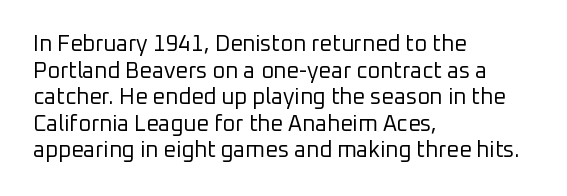
Q: Is the text bold? A: No.
Q: Is the text italic (slanted)? A: No, it is upright.
Q: Is the text underlined? A: No.
Q: How is the paragraph aligned? A: Left-aligned.
Q: Is the spacing between letters normal or unusually wide? A: Normal.
